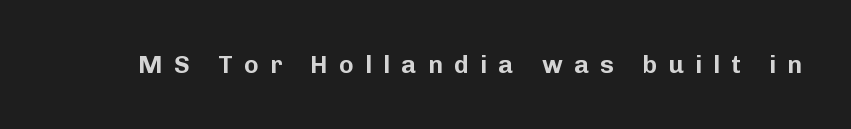
The face used here is rendered with a markedly widened letterfit. Honestly, there is no underline to notice here at all. Italic: no, the glyphs are upright roman.
